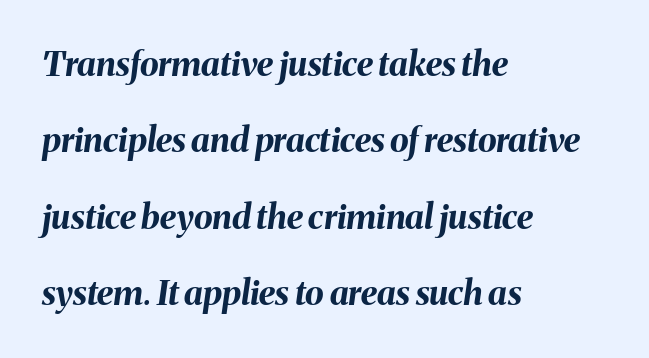
The image shows 34 px bold type, italic (leaning right); set left-aligned, loose line spacing (2.25x), normal letter spacing, not underlined; medium stroke contrast and a medium x-height.
